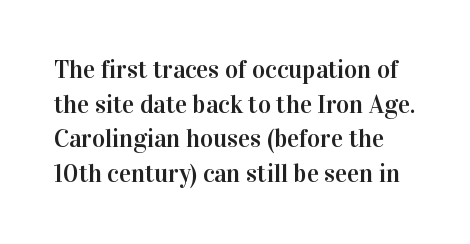
Q: Is the text italic (slanted)? A: No, it is upright.
Q: Is the text underlined? A: No.
Q: Is the spacing between letters normal or unusually wide? A: Normal.
Q: Is the spacing between lines tight, normal or loose? A: Normal.
